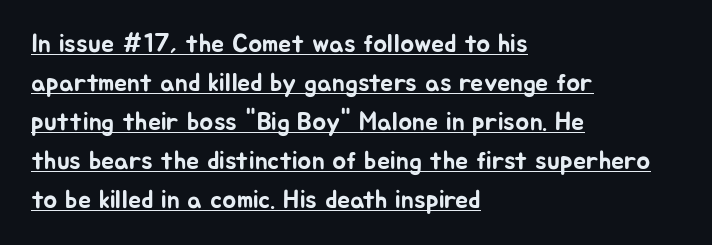
The image shows 26 px text type, upright; set left-aligned, normal line spacing (1.5x), normal letter spacing, underlined.
